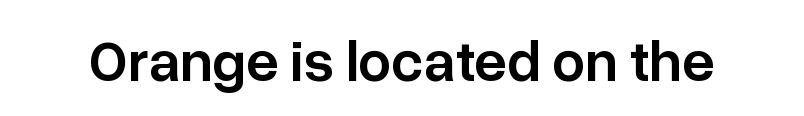
Q: Is the text bold? A: Semi-bold.
Q: Is the text italic (slanted)? A: No, it is upright.
Q: Is the typeface a serif or a sans-serif typeface? A: Sans-serif.
Q: Is the text underlined? A: No.
Q: Is the spacing between letters normal or unusually wide? A: Normal.
Q: Width (condensed, normal, or wide)? A: Normal.
Q: Stroke contrast? A: Low.
Q: x-height? A: Medium.
Q: Monospaced? A: No.
